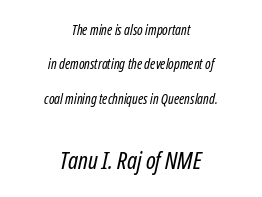
Type without underlining. This sample uses plain, unmodified letter spacing. The lettering tilts uniformly, giving the passage an italic look. Compare the two chunks: the lower has the greater cap height. A typesetter would call this leading open, well beyond the default. Letters have the restrained weight of plain body copy at most.
